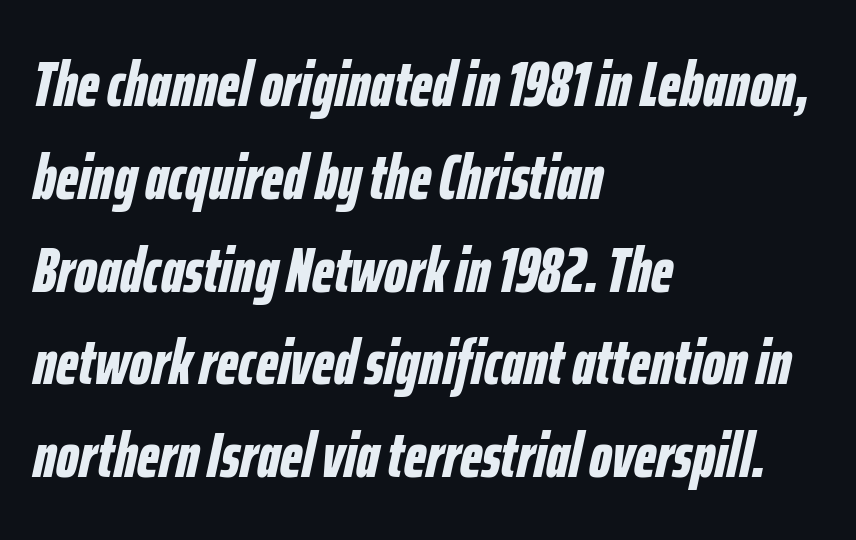
The image shows 64 px bold, condensed type, italic (leaning right); set left-aligned, normal line spacing (1.45x), normal letter spacing, not underlined; low stroke contrast and a medium x-height.
